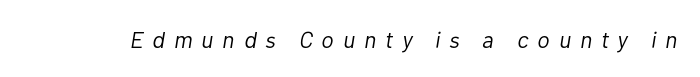
A bare baseline throughout the passage. Short note: letters widely spaced. The font sits on the lighter half of the weight spectrum, regular included. You can tell it's italic because the verticals aren't actually vertical.
